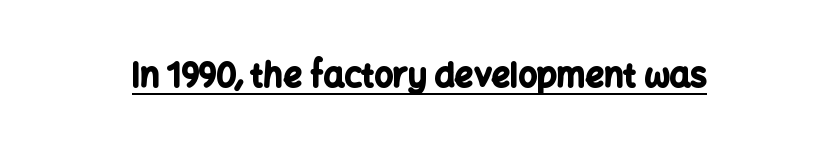
You can tell from the bare stems that sans-serif type was used. These lines carry a lot of weight — the face is fully bold. The letters sit at their default tracking, neither squeezed nor spread. Varying glyph widths throughout — classic text-font behaviour. Quick note: underline on.
